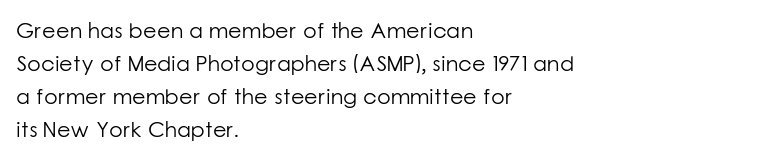
Q: Is the text bold? A: No.
Q: Is the text italic (slanted)? A: No, it is upright.
Q: Is the text underlined? A: No.
Q: How is the paragraph aligned? A: Left-aligned.
Q: Is the spacing between letters normal or unusually wide? A: Normal.
Q: Is the spacing between lines tight, normal or loose? A: Normal.
